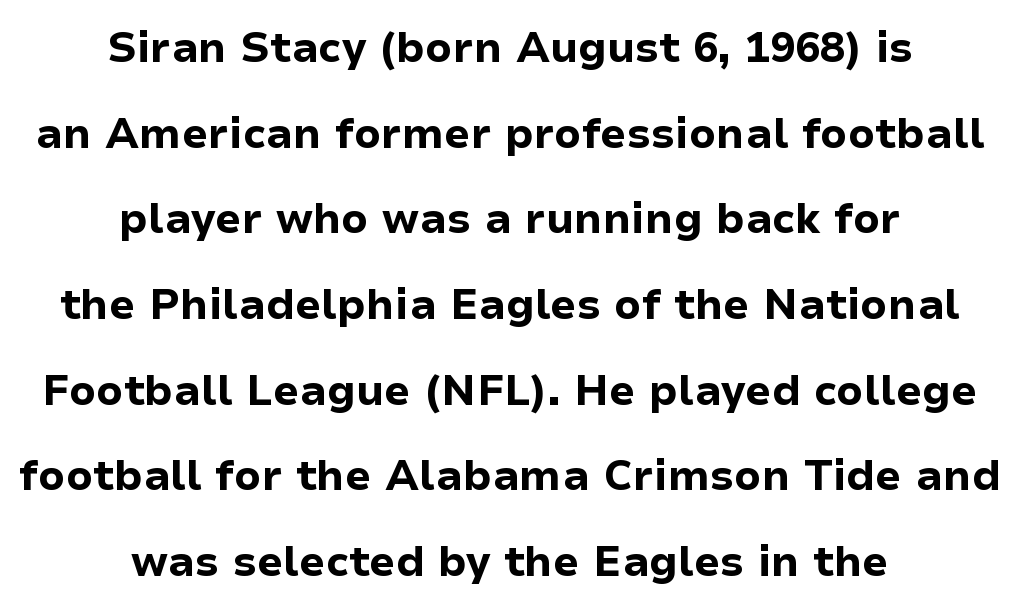
The image shows 42 px bold sans-serif type, upright; set centered, loose line spacing (2.04x), normal letter spacing, not underlined; low stroke contrast and a medium x-height.
